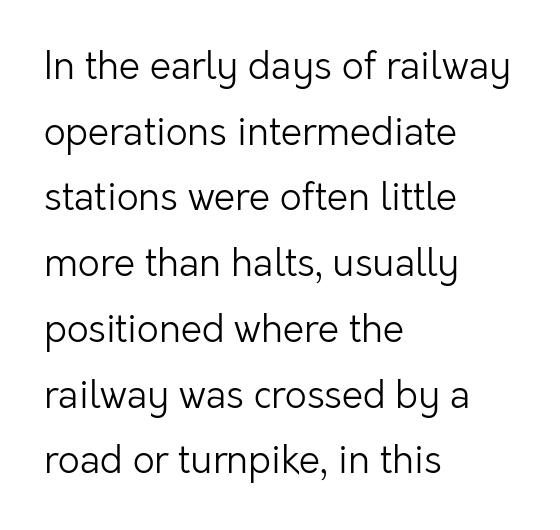
The image shows 38 px light sans-serif type, upright; set left-aligned, line spacing 1.73x, normal letter spacing, not underlined; low stroke contrast and a medium x-height.
